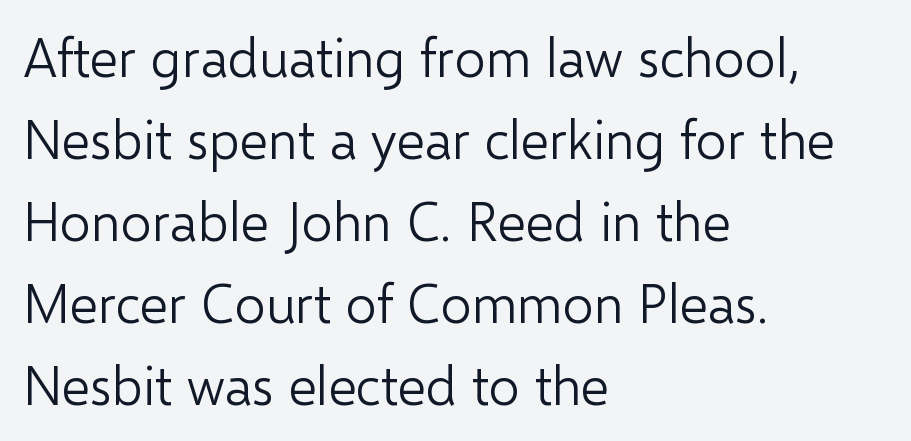
{"serif": "no", "italic": "no", "bold": "no", "weight": "light", "width": "normal", "stroke_contrast": "low", "x_height": "medium", "monospaced": "no", "underline": "no", "align": "left", "line_spacing": "normal", "line_spacing_ratio": 1.52, "letter_spacing": "normal", "letter_spacing_em": 0.0, "glyph_px": 54}
